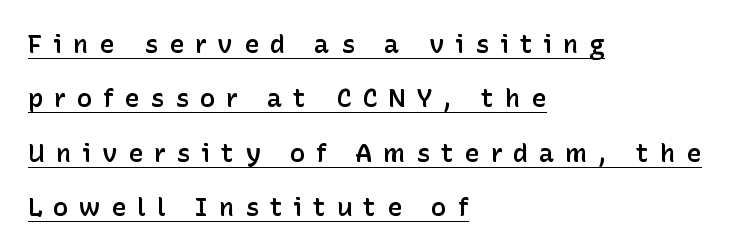
{"italic": "no", "bold": "semi", "underline": "yes", "align": "left", "line_spacing": "loose", "line_spacing_ratio": 2.09, "letter_spacing": "wide", "letter_spacing_em": 0.41, "glyph_px": 26}
